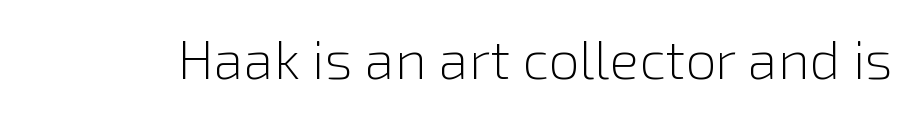
The image shows 55 px light sans-serif type, upright; set normal letter spacing, not underlined; low stroke contrast and a medium x-height.
